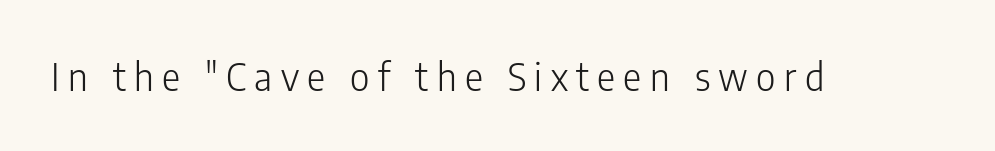
The image shows 38 px light, condensed sans-serif type, upright; set unusually wide letter spacing (+0.22 em), not underlined; low stroke contrast and a medium x-height.
